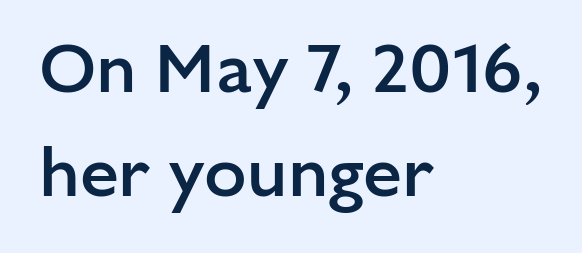
The image shows 70 px semibold sans-serif type, upright; set left-aligned, normal line spacing (1.48x), normal letter spacing, not underlined; low stroke contrast and a medium x-height.
